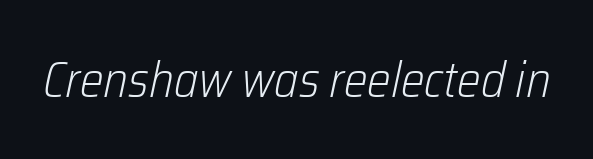
The image shows 50 px light, condensed type, italic (leaning right); set normal letter spacing, not underlined; low stroke contrast and a medium x-height.
